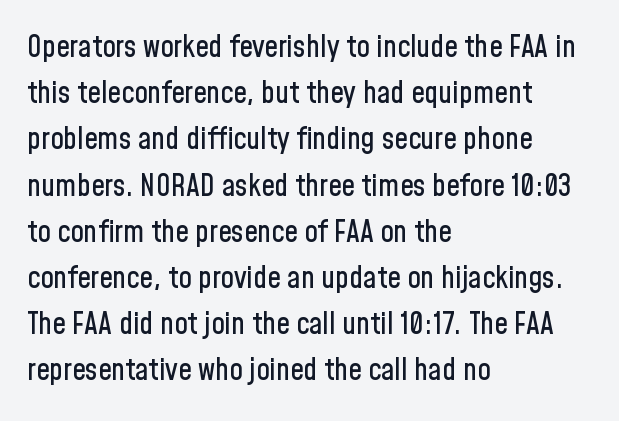
The image shows 30 px condensed sans-serif type, upright; set left-aligned, normal line spacing (1.54x), normal letter spacing, not underlined; low stroke contrast and a medium x-height.
